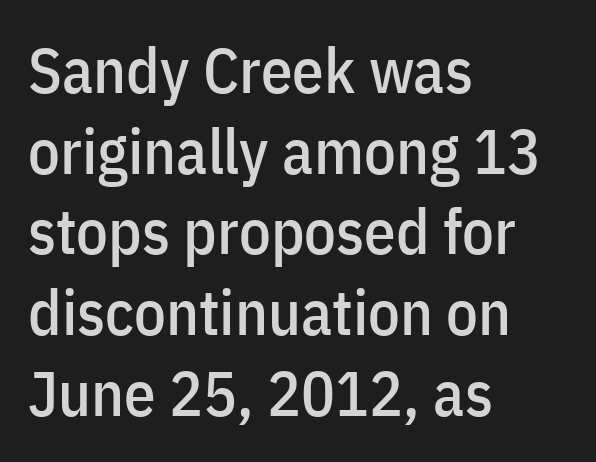
The image shows 63 px condensed sans-serif type, upright; set left-aligned, normal line spacing (1.28x), normal letter spacing, not underlined; low stroke contrast and a medium x-height.
